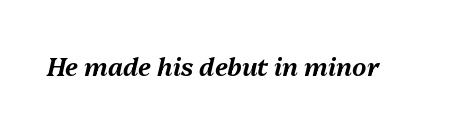
Q: Is the text italic (slanted)? A: Yes, it leans right by about 13 degrees.
Q: Is the text underlined? A: No.
Q: Is the spacing between letters normal or unusually wide? A: Normal.
